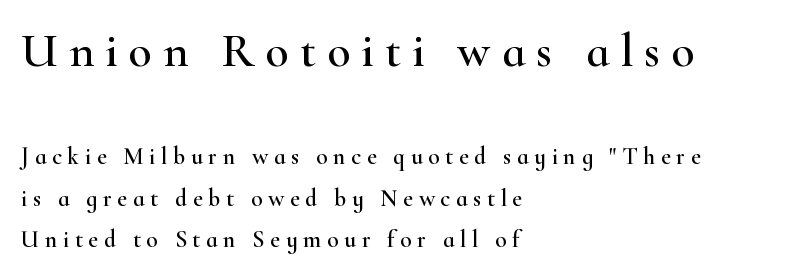
Q: Is the text italic (slanted)? A: No, it is upright.
Q: Is the typeface a serif or a sans-serif typeface? A: Serif.
Q: Is the text underlined? A: No.
Q: How is the paragraph aligned? A: Left-aligned.
Q: Is the spacing between letters normal or unusually wide? A: Unusually wide.
Q: Which block of text is set in a larger size, the first (top) or the second (bottom)? A: The first (top) one.
Q: Width (condensed, normal, or wide)? A: Wide.
Q: Stroke contrast? A: High.
Q: x-height? A: Small.
Q: Monospaced? A: No.
